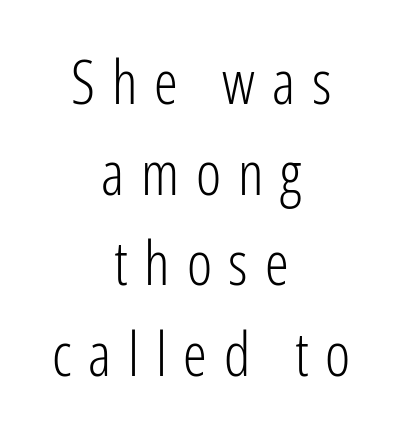
{"serif": "no", "italic": "no", "bold": "no", "weight": "light", "width": "condensed", "stroke_contrast": "low", "x_height": "medium", "monospaced": "no", "underline": "no", "align": "center", "line_spacing": "normal", "line_spacing_ratio": 1.51, "letter_spacing": "wide", "letter_spacing_em": 0.28, "glyph_px": 60}
